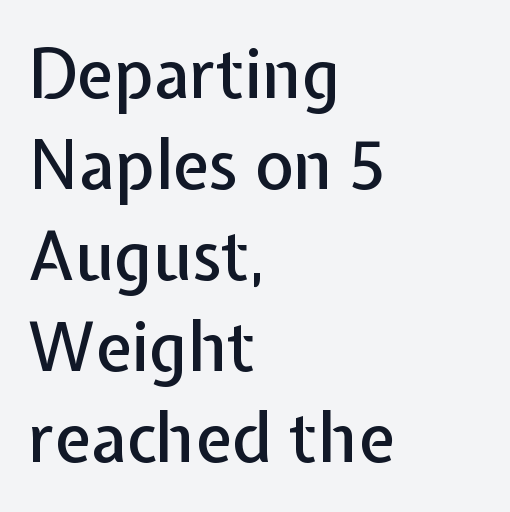
Note: no serifs on the glyphs. The space directly below the letters is spotless. Varying glyph widths throughout — classic text-font behaviour. Leading: standard.
